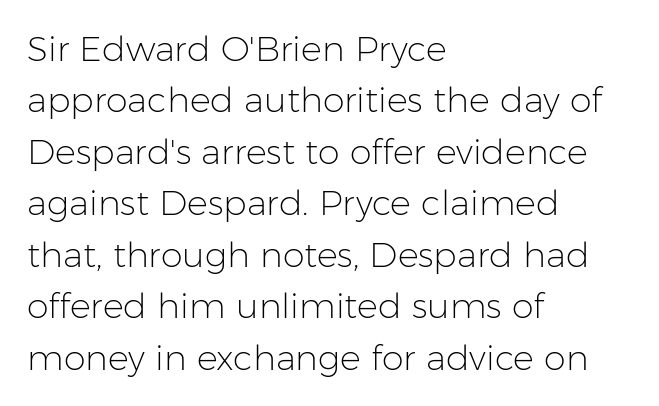
The image shows 35 px light sans-serif type, upright; set left-aligned, normal line spacing (1.47x), normal letter spacing, not underlined; low stroke contrast and a medium x-height.
